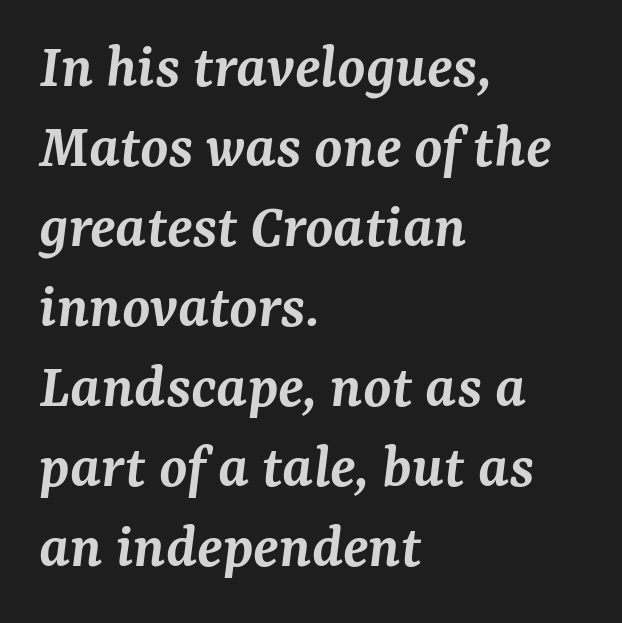
{"serif": "yes", "italic": "yes", "lean": "right", "slant_degrees": 7, "bold": "semi", "weight": "semibold", "width": "normal", "stroke_contrast": "medium", "x_height": "medium", "monospaced": "no", "underline": "no", "align": "left", "line_spacing": "normal", "line_spacing_ratio": 1.25, "letter_spacing": "normal", "letter_spacing_em": 0.0, "glyph_px": 64}
